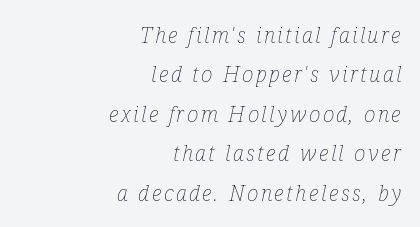
You can tell it's italic because the verticals aren't actually vertical. Weight: in the light-to-regular range. Short and long lines alike share a common ending point at right. Descenders hang freely into open space.
